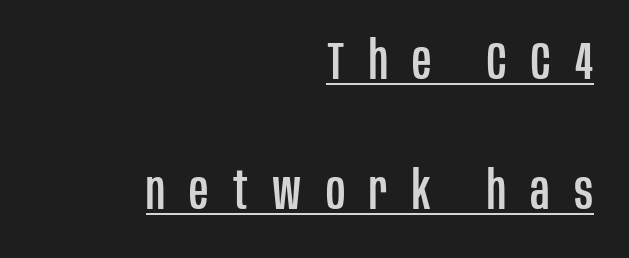
Q: Is the text italic (slanted)? A: No, it is upright.
Q: Is the typeface a serif or a sans-serif typeface? A: Sans-serif.
Q: Is the text underlined? A: Yes.
Q: How is the paragraph aligned? A: Right-aligned.
Q: Is the spacing between letters normal or unusually wide? A: Unusually wide.
Q: Is the spacing between lines tight, normal or loose? A: Loose.
Q: Width (condensed, normal, or wide)? A: Condensed.
Q: Stroke contrast? A: Low.
Q: x-height? A: Large.
Q: Monospaced? A: No.
